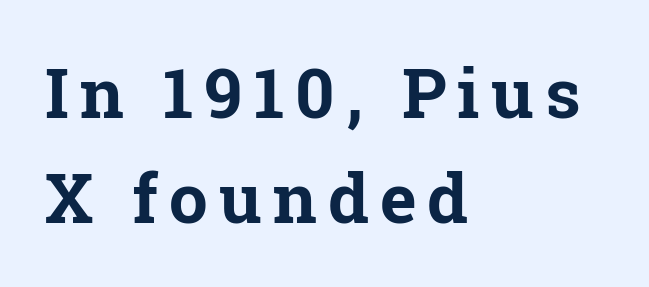
Q: Is the text bold? A: Yes.
Q: Is the text italic (slanted)? A: No, it is upright.
Q: Is the typeface a serif or a sans-serif typeface? A: Serif.
Q: Is the text underlined? A: No.
Q: How is the paragraph aligned? A: Left-aligned.
Q: Is the spacing between lines tight, normal or loose? A: Normal.
Q: Width (condensed, normal, or wide)? A: Normal.
Q: Stroke contrast? A: Low.
Q: x-height? A: Medium.
Q: Monospaced? A: No.
